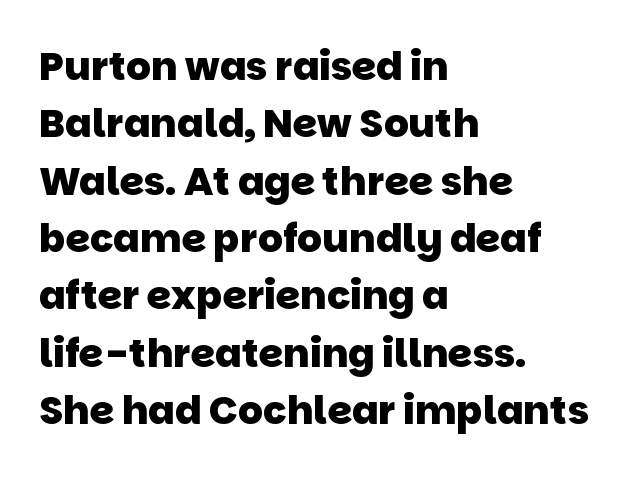
This rendering uses left alignment, leaving the right contour irregular. A typesetter would call this proportional, since set widths differ per character. There is no visible air inserted between adjacent glyphs. Vertical spacing — default.
